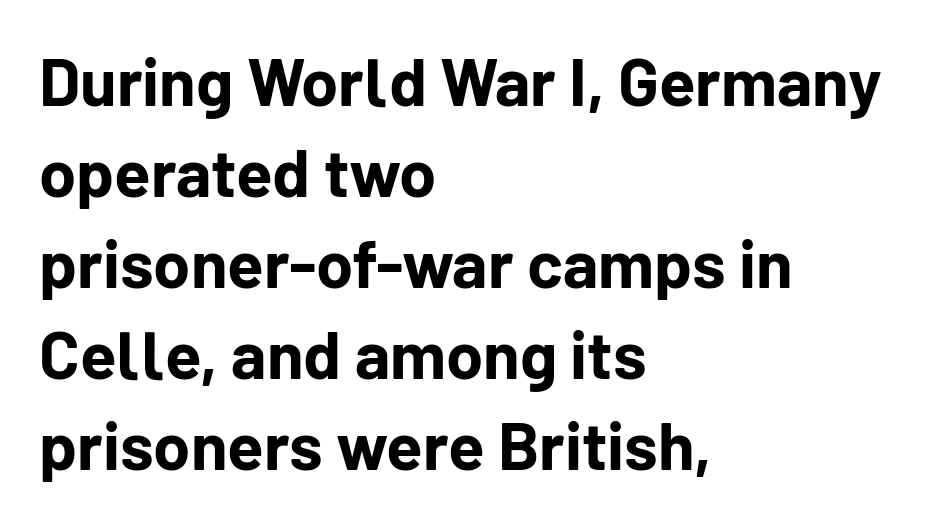
Does the weight exceed regular? Yes, all the way to bold. In terms of letterspacing, this is plain default setting. The rendering shows plain stroke endings on the letterforms — a sans-serif design. Proportional: the letters do not fall into vertical columns.
